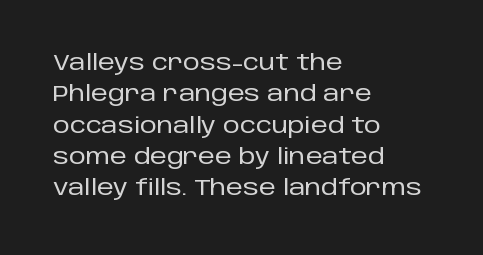
The image shows 21 px text type, upright; set left-aligned, normal line spacing (1.49x), normal letter spacing, not underlined.
